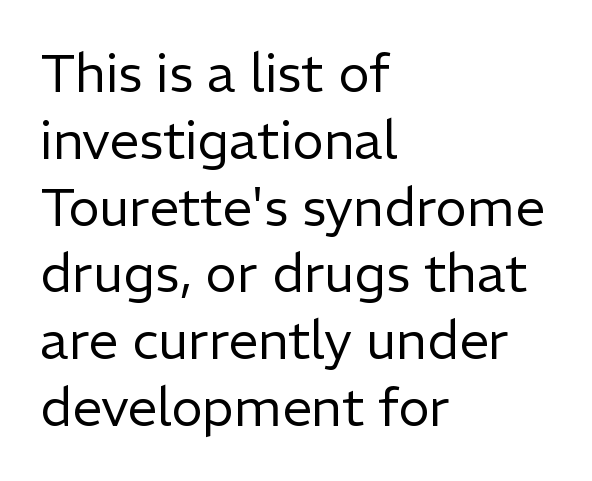
The image shows 53 px regular-weight sans-serif type, upright; set left-aligned, normal line spacing (1.26x), normal letter spacing, not underlined; low stroke contrast and a medium x-height.
